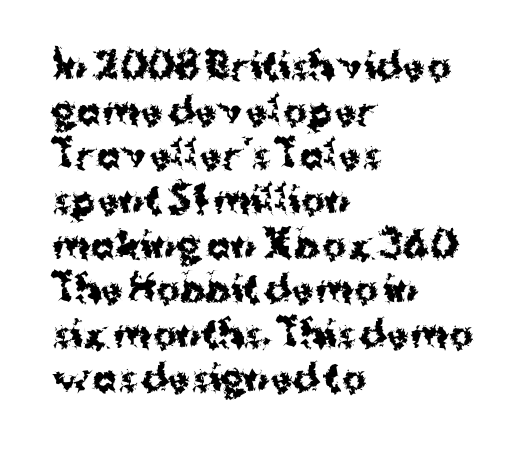
Q: Is the text bold? A: Yes.
Q: Is the text italic (slanted)? A: No, it is upright.
Q: Is the typeface a serif or a sans-serif typeface? A: Sans-serif.
Q: Is the text underlined? A: No.
Q: How is the paragraph aligned? A: Left-aligned.
Q: Is the spacing between letters normal or unusually wide? A: Normal.
Q: Width (condensed, normal, or wide)? A: Normal.
Q: Stroke contrast? A: Medium.
Q: x-height? A: Medium.
Q: Monospaced? A: No.
